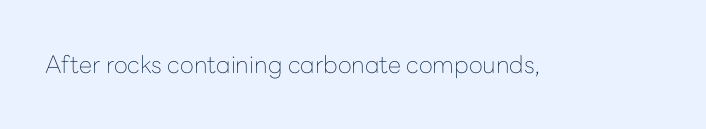
Q: Is the text bold? A: No.
Q: Is the text italic (slanted)? A: No, it is upright.
Q: Is the text underlined? A: No.
Q: Is the spacing between letters normal or unusually wide? A: Normal.
